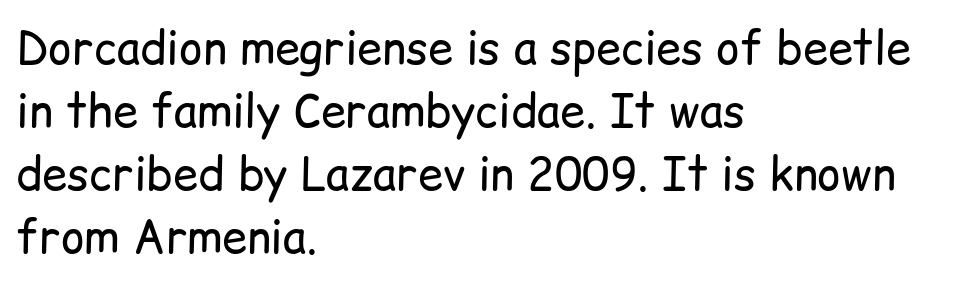
{"serif": "no", "italic": "no", "bold": "no", "weight": "regular", "width": "normal", "stroke_contrast": "low", "x_height": "medium", "monospaced": "no", "underline": "no", "align": "left", "line_spacing": "normal", "line_spacing_ratio": 1.4, "letter_spacing": "normal", "letter_spacing_em": 0.0, "glyph_px": 45}
